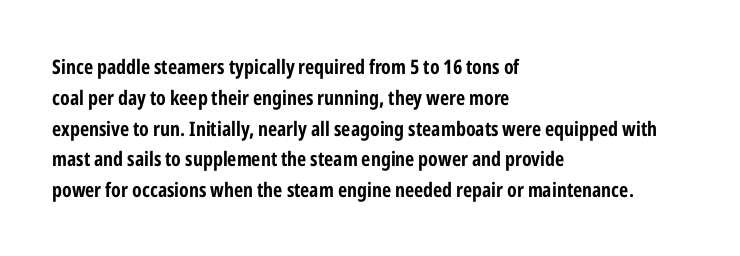
The image shows 20 px bold type, upright; set left-aligned, normal line spacing (1.54x), normal letter spacing, not underlined.
